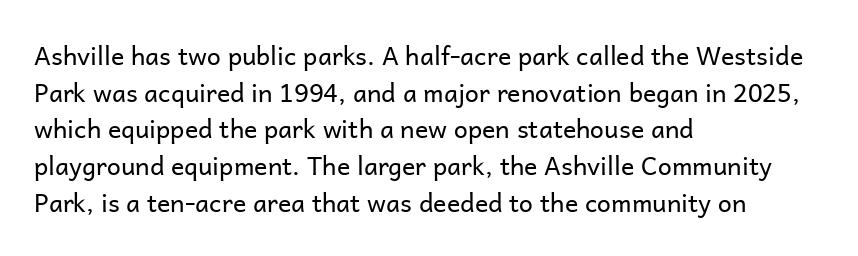
Q: Is the text bold? A: No.
Q: Is the text italic (slanted)? A: No, it is upright.
Q: Is the text underlined? A: No.
Q: How is the paragraph aligned? A: Left-aligned.
Q: Is the spacing between letters normal or unusually wide? A: Normal.
Q: Is the spacing between lines tight, normal or loose? A: Normal.
